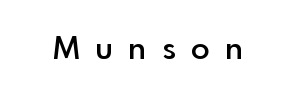
The image shows 31 px semibold sans-serif type, upright; set unusually wide letter spacing (+0.5 em), not underlined; a small x-height.
